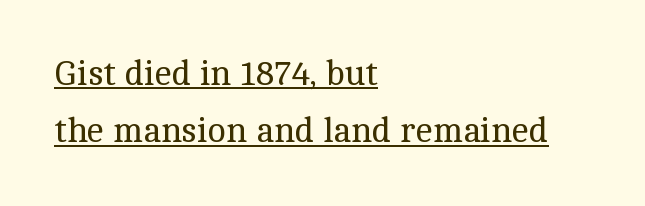
{"serif": "yes", "italic": "no", "bold": "no", "weight": "regular", "width": "normal", "x_height": "medium", "monospaced": "no", "underline": "yes", "align": "left", "line_spacing": "normal", "line_spacing_ratio": 1.64, "letter_spacing": "normal", "letter_spacing_em": 0.0, "glyph_px": 35}
